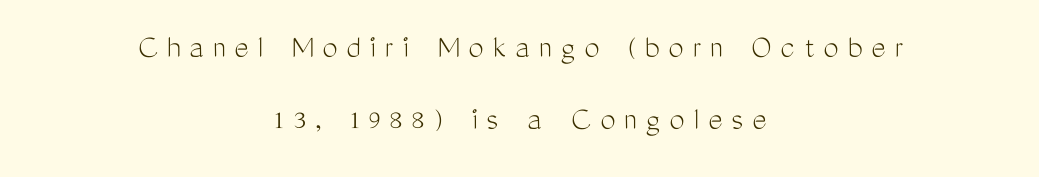
Q: Is the text bold? A: No.
Q: Is the text italic (slanted)? A: No, it is upright.
Q: Is the typeface a serif or a sans-serif typeface? A: Sans-serif.
Q: Is the text underlined? A: No.
Q: How is the paragraph aligned? A: Centered.
Q: Is the spacing between letters normal or unusually wide? A: Unusually wide.
Q: Is the spacing between lines tight, normal or loose? A: Loose.
Q: Width (condensed, normal, or wide)? A: Condensed.
Q: Stroke contrast? A: Medium.
Q: x-height? A: Medium.
Q: Monospaced? A: No.
